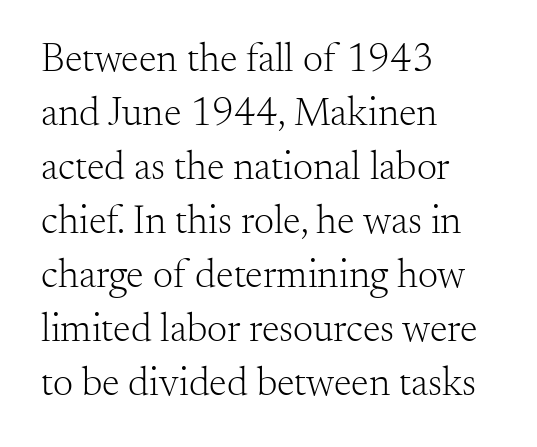
One glance says typical: line gaps are just what's usual. Spacing verdict: proportional, widths tailored to each character. Is there any slant? The stems are plumb. The passage shown is not bold in any degree. Is this a sans? No — the strokes have serifs.
